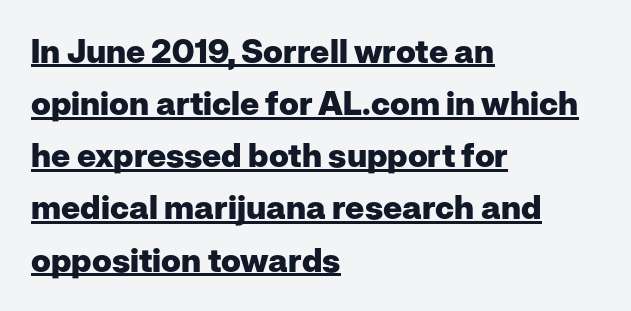
Interline gaps are of average width in this sample. This sample has the flowing, uneven cadence of proportional lettering. Visually the block forms a straight wall on the left and a jagged coastline on the right. It's the straight-up-and-down kind of type.
